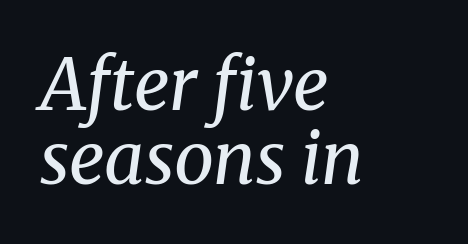
Q: Is the text bold? A: No.
Q: Is the text italic (slanted)? A: Yes, it leans right by about 8 degrees.
Q: Is the typeface a serif or a sans-serif typeface? A: Serif.
Q: Is the text underlined? A: No.
Q: How is the paragraph aligned? A: Left-aligned.
Q: Is the spacing between letters normal or unusually wide? A: Normal.
Q: Is the spacing between lines tight, normal or loose? A: Tight.
Q: Width (condensed, normal, or wide)? A: Normal.
Q: Stroke contrast? A: Medium.
Q: x-height? A: Medium.
Q: Monospaced? A: No.
